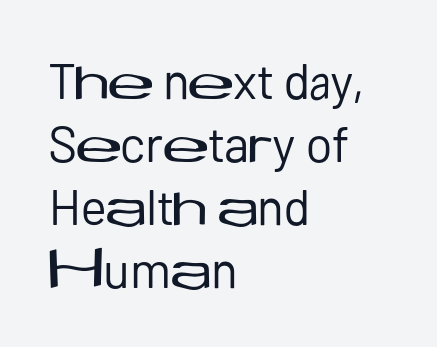
Q: Is the text bold? A: No.
Q: Is the text italic (slanted)? A: No, it is upright.
Q: Is the typeface a serif or a sans-serif typeface? A: Sans-serif.
Q: Is the text underlined? A: No.
Q: How is the paragraph aligned? A: Left-aligned.
Q: Is the spacing between letters normal or unusually wide? A: Normal.
Q: Is the spacing between lines tight, normal or loose? A: Normal.
Q: Width (condensed, normal, or wide)? A: Normal.
Q: Stroke contrast? A: Low.
Q: x-height? A: Medium.
Q: Monospaced? A: No.
